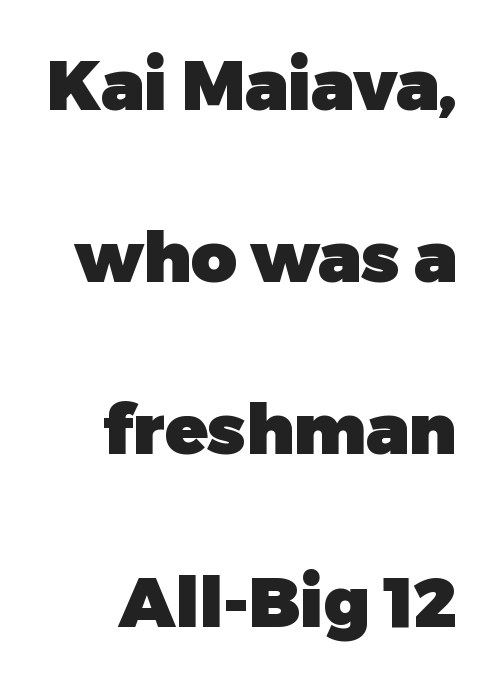
The designer dialed line spacing up above the default. No word sits above an underline. The axis of the letterforms is exactly vertical. Compared with typical body copy, the letter spacing here is the same. Typographic density is high because the face is bold.
